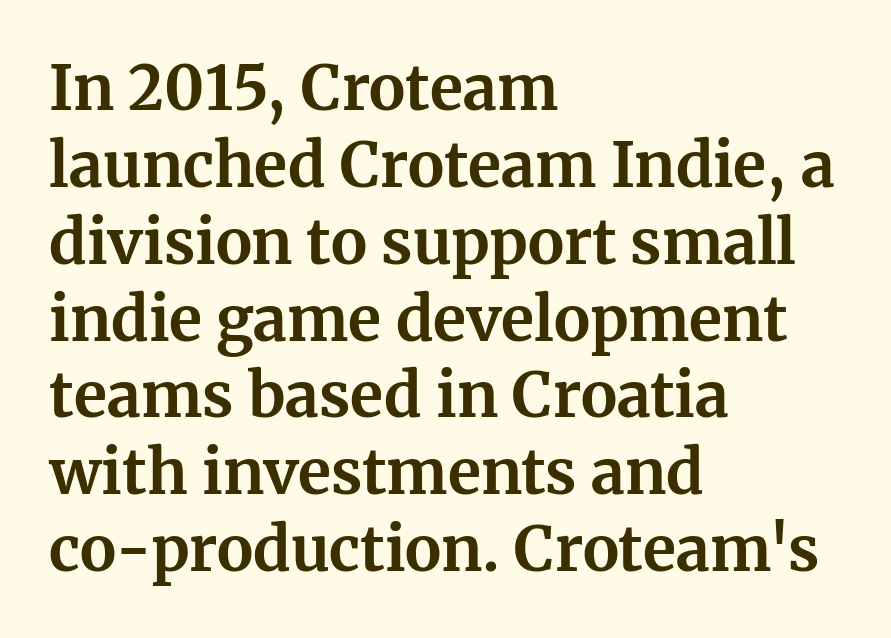
The image shows 61 px bold serif type, upright; set left-aligned, normal line spacing (1.26x), normal letter spacing, not underlined; medium stroke contrast and a medium x-height.
